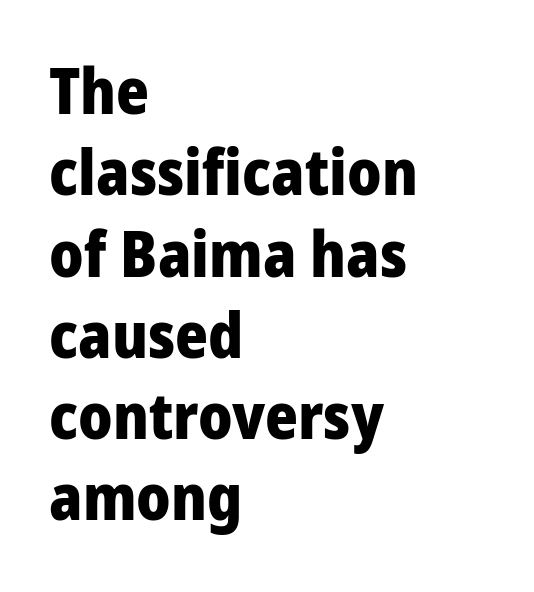
{"serif": "no", "italic": "no", "bold": "yes", "weight": "heavy", "width": "condensed", "stroke_contrast": "low", "x_height": "large", "monospaced": "no", "underline": "no", "align": "left", "line_spacing": "normal", "line_spacing_ratio": 1.29, "letter_spacing": "normal", "letter_spacing_em": 0.0, "glyph_px": 63}
